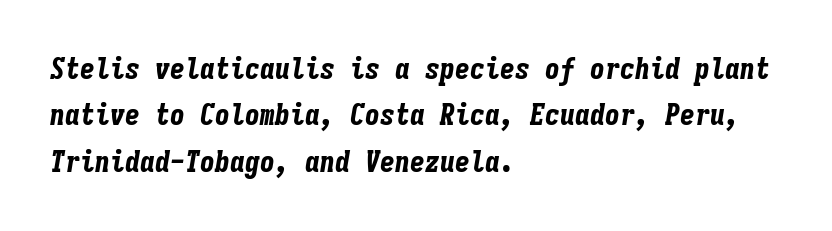
{"italic": "yes", "lean": "right", "slant_degrees": 9, "bold": "yes", "weight": "bold", "width": "condensed", "stroke_contrast": "low", "x_height": "medium", "monospaced": "yes", "underline": "no", "align": "left", "line_spacing": "normal", "line_spacing_ratio": 1.55, "letter_spacing": "normal", "letter_spacing_em": 0.0, "glyph_px": 30}
